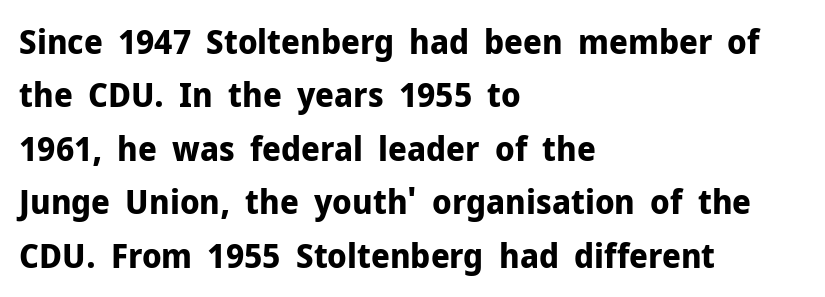
{"serif": "no", "italic": "no", "bold": "yes", "weight": "bold", "width": "normal", "stroke_contrast": "low", "x_height": "medium", "monospaced": "no", "underline": "no", "align": "left", "line_spacing": "normal", "line_spacing_ratio": 1.57, "letter_spacing": "normal", "letter_spacing_em": 0.0, "glyph_px": 34}
